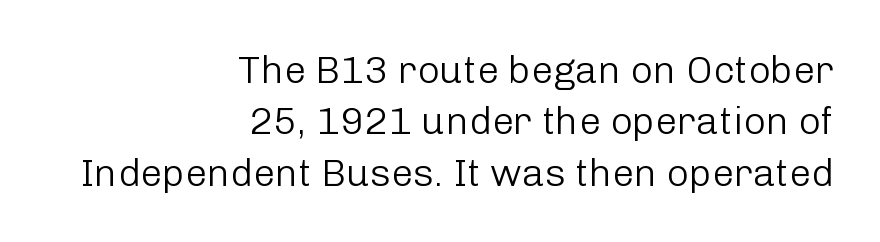
Q: Is the text bold? A: No.
Q: Is the text italic (slanted)? A: No, it is upright.
Q: Is the typeface a serif or a sans-serif typeface? A: Sans-serif.
Q: Is the text underlined? A: No.
Q: How is the paragraph aligned? A: Right-aligned.
Q: Is the spacing between letters normal or unusually wide? A: Normal.
Q: Is the spacing between lines tight, normal or loose? A: Normal.
Q: Width (condensed, normal, or wide)? A: Normal.
Q: Stroke contrast? A: Low.
Q: x-height? A: Medium.
Q: Monospaced? A: No.
